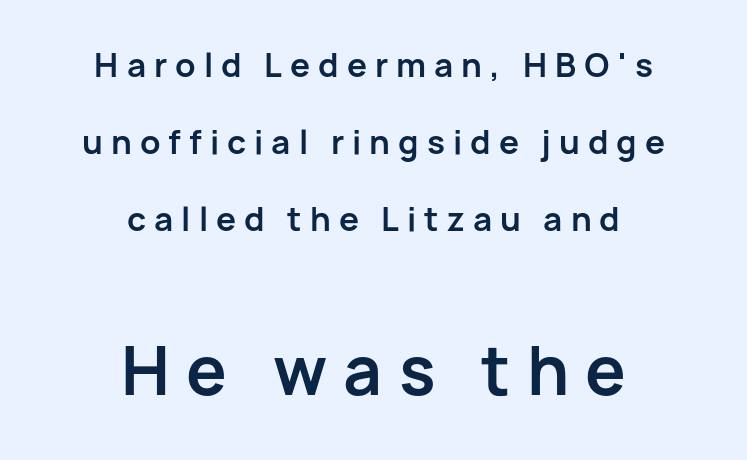
The image shows 65 px bold sans-serif type, upright; set centered, loose line spacing (2.4x), unusually wide letter spacing (+0.25 em), not underlined; the second (bottom) block is 2.03x larger; low stroke contrast and a medium x-height.
